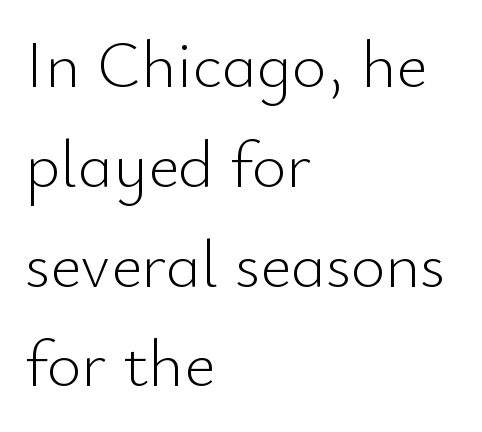
The image shows 67 px light sans-serif type, upright; set left-aligned, normal line spacing (1.49x), normal letter spacing, not underlined; low stroke contrast and a small x-height.
